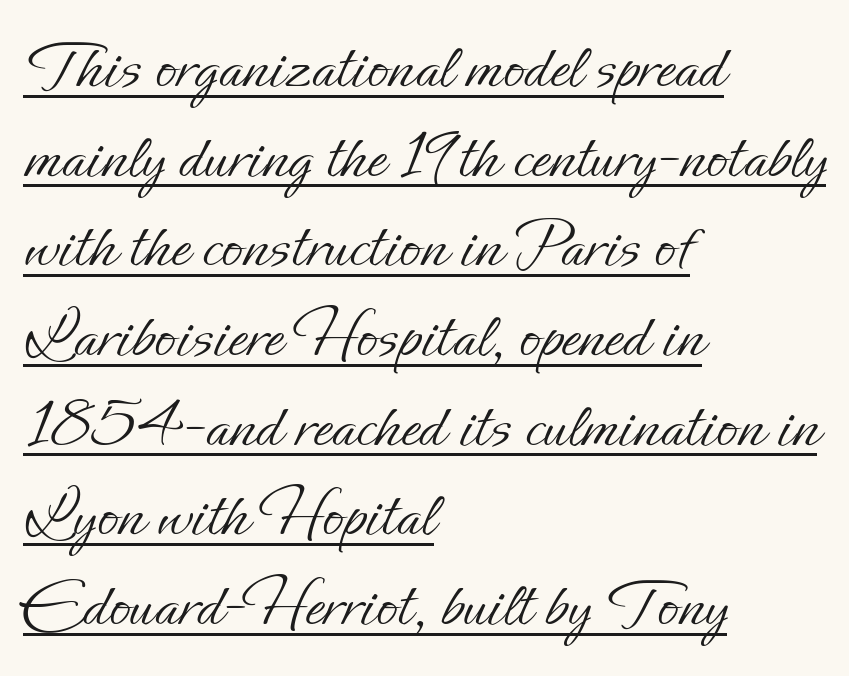
{"bold": "no", "weight": "light", "width": "normal", "stroke_contrast": "low", "x_height": "small", "monospaced": "no", "underline": "yes", "align": "left", "line_spacing": "normal", "line_spacing_ratio": 1.3, "letter_spacing": "normal", "letter_spacing_em": 0.0, "glyph_px": 69}
